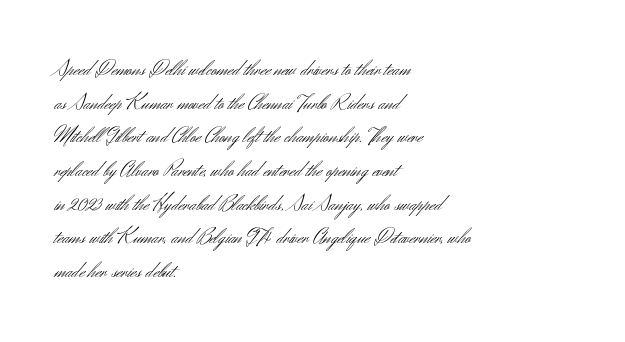
{"bold": "no", "underline": "no", "align": "left", "line_spacing": "normal", "line_spacing_ratio": 1.53, "letter_spacing": "normal", "letter_spacing_em": 0.0, "glyph_px": 22}
